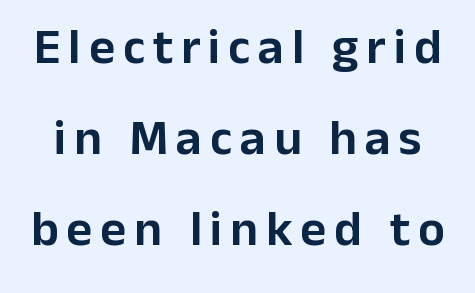
Q: Is the text italic (slanted)? A: No, it is upright.
Q: Is the typeface a serif or a sans-serif typeface? A: Sans-serif.
Q: Is the text underlined? A: No.
Q: Width (condensed, normal, or wide)? A: Normal.
Q: Stroke contrast? A: Low.
Q: x-height? A: Medium.
Q: Monospaced? A: No.
